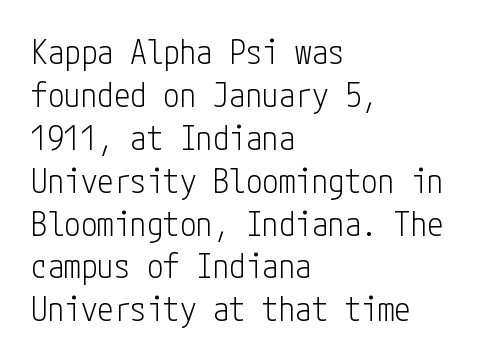
The image shows 33 px light, condensed sans-serif type, upright; set left-aligned, normal line spacing (1.3x), normal letter spacing, not underlined; low stroke contrast and a medium x-height.
